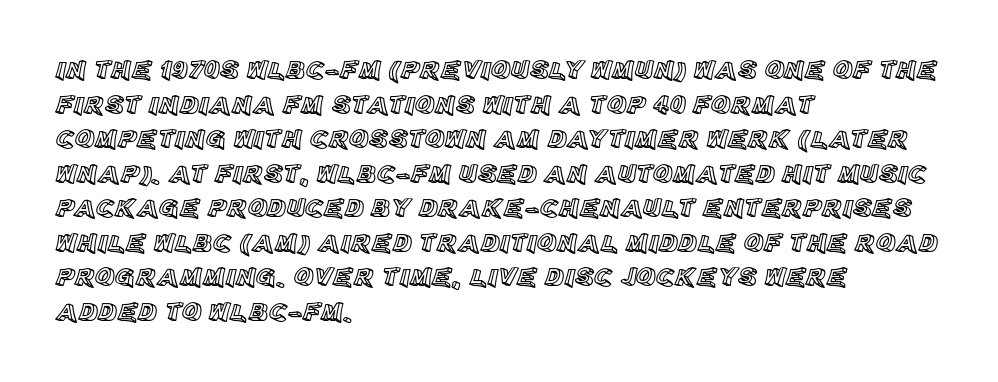
Q: Is the text italic (slanted)? A: Yes.
Q: Is the text underlined? A: No.
Q: How is the paragraph aligned? A: Left-aligned.
Q: Is the spacing between letters normal or unusually wide? A: Normal.
Q: Is the spacing between lines tight, normal or loose? A: Normal.
